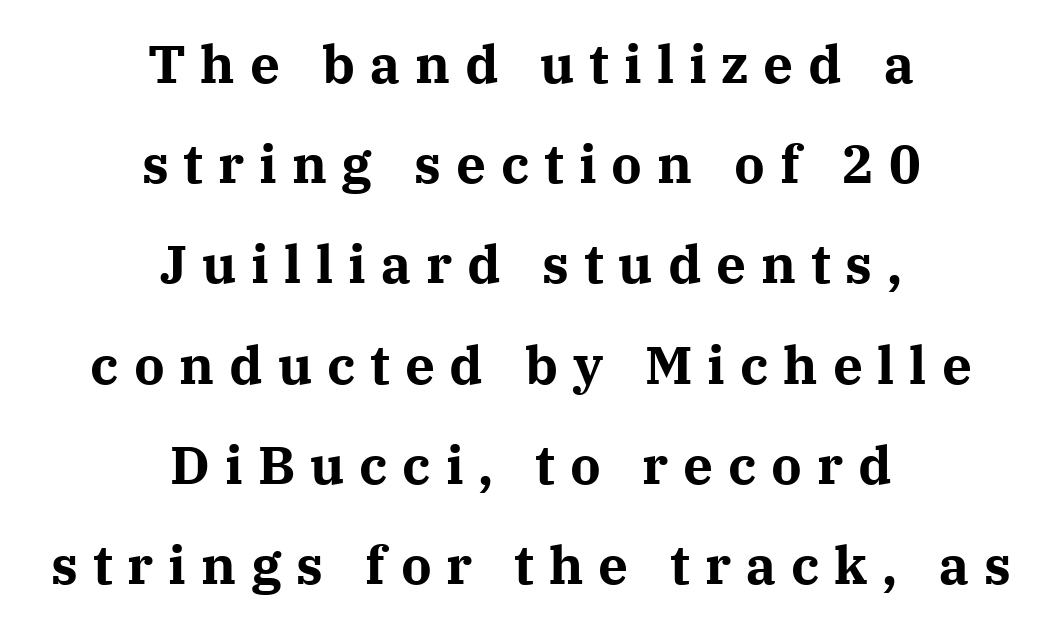
{"serif": "yes", "italic": "no", "bold": "yes", "weight": "bold", "width": "normal", "stroke_contrast": "medium", "x_height": "medium", "monospaced": "no", "underline": "no", "align": "center", "line_spacing_ratio": 1.89, "letter_spacing": "wide", "letter_spacing_em": 0.28, "glyph_px": 53}
